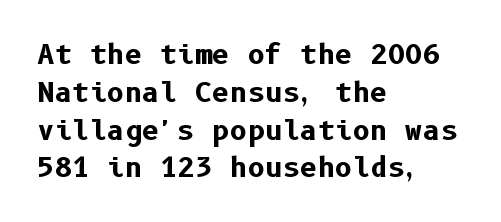
Line spacing here is normal. The baseline area is clear. This sample uses an upright cut, with every glyph sitting square on the baseline. These lines keep a tight, regular rhythm from letter to letter. Line beginnings align vertically; line endings do not.
